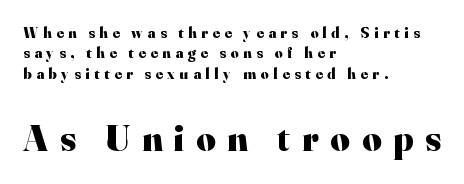
Successive baselines arrive at the customary interval. The font's upright variant was chosen for this text. Note: smaller setting up top, larger setting below. Observe the wide spacing: letters keep a clear distance from each other. Is this a fixed-width face? No — the glyphs have proportional, varying widths. The paragraph has a hard left edge and a soft right edge.
